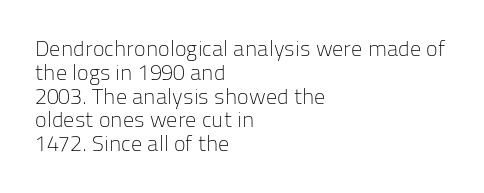
Q: Is the text bold? A: No.
Q: Is the text italic (slanted)? A: No, it is upright.
Q: Is the text underlined? A: No.
Q: How is the paragraph aligned? A: Left-aligned.
Q: Is the spacing between letters normal or unusually wide? A: Normal.
Q: Is the spacing between lines tight, normal or loose? A: Tight.
